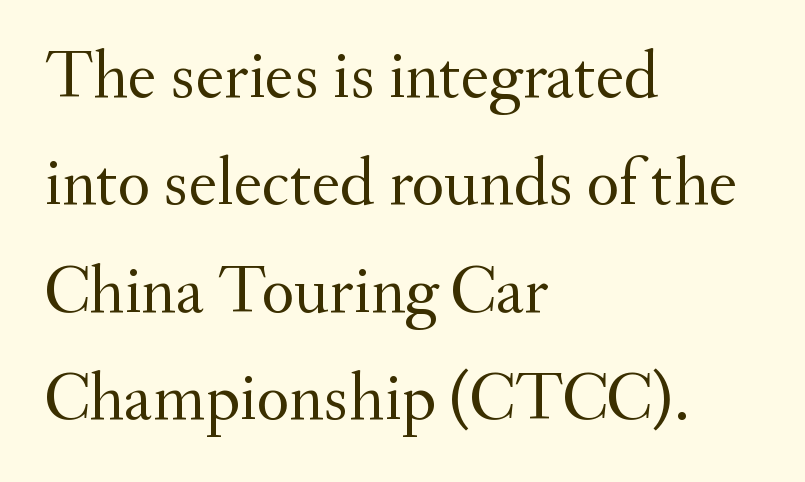
Short and long lines alike share a common starting point at left. The type is set solid horizontally, with unmodified tracking. You could not count columns in this text — the font is proportionally spaced. Serifs: yes, visible at the terminals of the letterforms.
